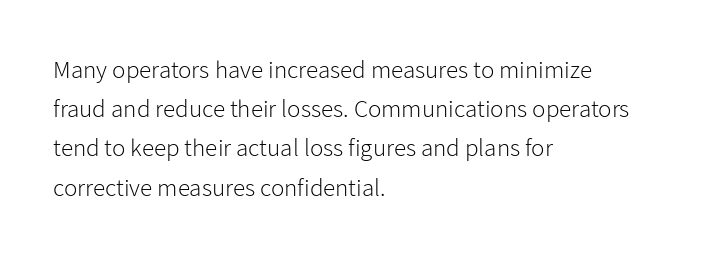
Is this a heavy cut? Hardly; it is regular or lighter. In CSS terms this would be text-align: left. Words appear dense and cohesive because spacing is normal. The gap between lines stays unmarked. Reading down the column, the eye jumps a familiar distance to each next line. This is roman type, the default non-slanted kind.
